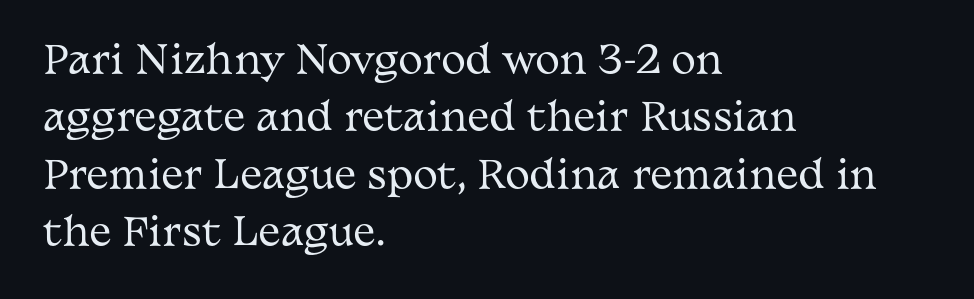
{"serif": "yes", "italic": "no", "bold": "no", "weight": "regular", "width": "wide", "stroke_contrast": "medium", "x_height": "medium", "monospaced": "no", "underline": "no", "align": "left", "line_spacing": "normal", "line_spacing_ratio": 1.55, "letter_spacing": "normal", "letter_spacing_em": 0.0, "glyph_px": 37}
